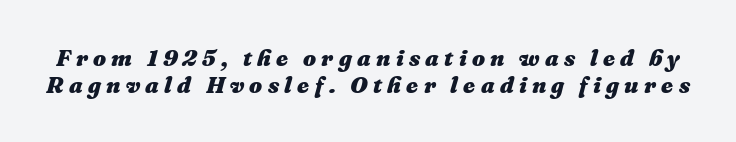
The image shows 23 px bold type, italic (leaning right); set line spacing 1.16x, unusually wide letter spacing (+0.23 em), not underlined.
